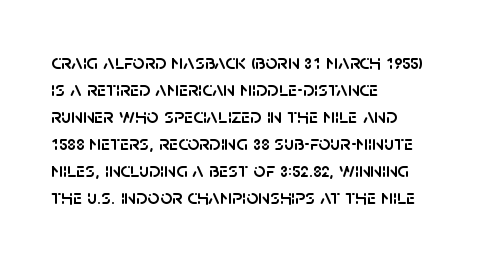
{"italic": "no", "underline": "no", "align": "left", "line_spacing": "normal", "line_spacing_ratio": 1.29, "letter_spacing": "normal", "letter_spacing_em": 0.0, "glyph_px": 21}
